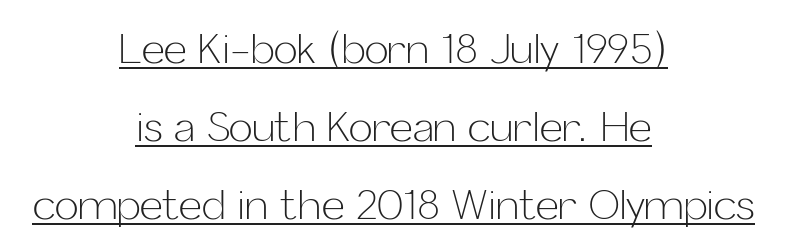
Q: Is the text bold? A: No.
Q: Is the text italic (slanted)? A: No, it is upright.
Q: Is the typeface a serif or a sans-serif typeface? A: Sans-serif.
Q: Is the text underlined? A: Yes.
Q: How is the paragraph aligned? A: Centered.
Q: Is the spacing between letters normal or unusually wide? A: Normal.
Q: Is the spacing between lines tight, normal or loose? A: Loose.
Q: Width (condensed, normal, or wide)? A: Normal.
Q: Stroke contrast? A: Low.
Q: x-height? A: Medium.
Q: Monospaced? A: No.
